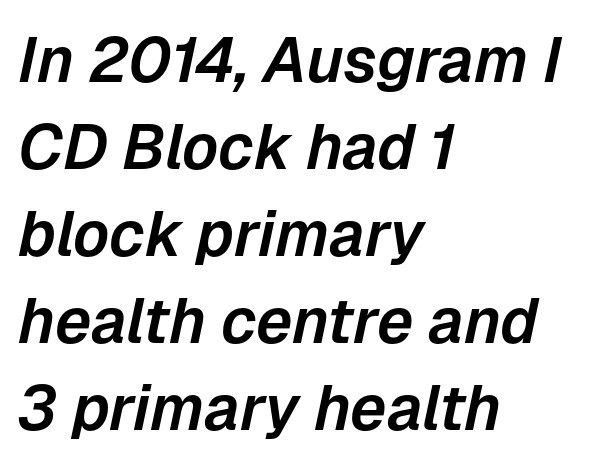
Q: Is the text italic (slanted)? A: Yes, it leans right by about 12 degrees.
Q: Is the text underlined? A: No.
Q: How is the paragraph aligned? A: Left-aligned.
Q: Is the spacing between letters normal or unusually wide? A: Normal.
Q: Is the spacing between lines tight, normal or loose? A: Normal.
Q: Width (condensed, normal, or wide)? A: Normal.
Q: Stroke contrast? A: Low.
Q: x-height? A: Medium.
Q: Monospaced? A: No.
